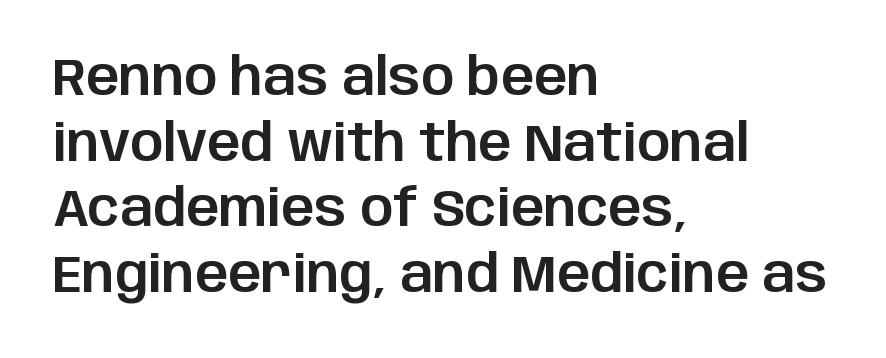
{"serif": "no", "italic": "no", "width": "normal", "stroke_contrast": "low", "x_height": "large", "monospaced": "no", "underline": "no", "align": "left", "line_spacing": "normal", "line_spacing_ratio": 1.26, "letter_spacing": "normal", "letter_spacing_em": 0.0, "glyph_px": 52}
